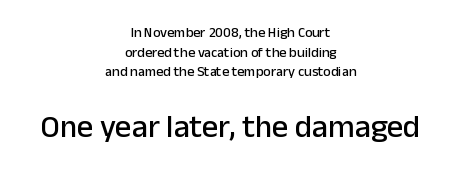
{"serif": "no", "italic": "no", "width": "normal", "stroke_contrast": "low", "x_height": "medium", "monospaced": "no", "underline": "no", "align": "center", "line_spacing": "normal", "line_spacing_ratio": 1.4, "letter_spacing": "normal", "letter_spacing_em": 0.0, "larger_block": "second", "size_ratio": 2.29, "glyph_px": 32}
